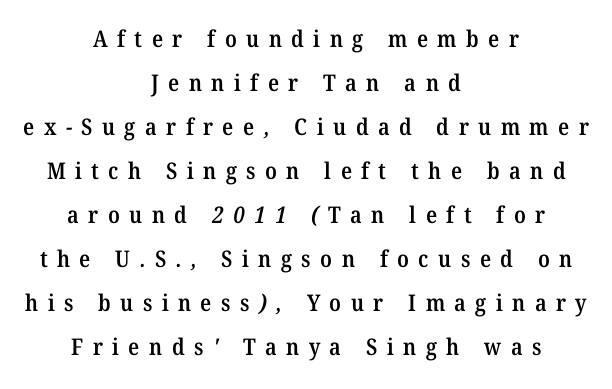
The image shows 23 px text type; set centered, loose line spacing (1.91x), unusually wide letter spacing (+0.41 em), not underlined.
